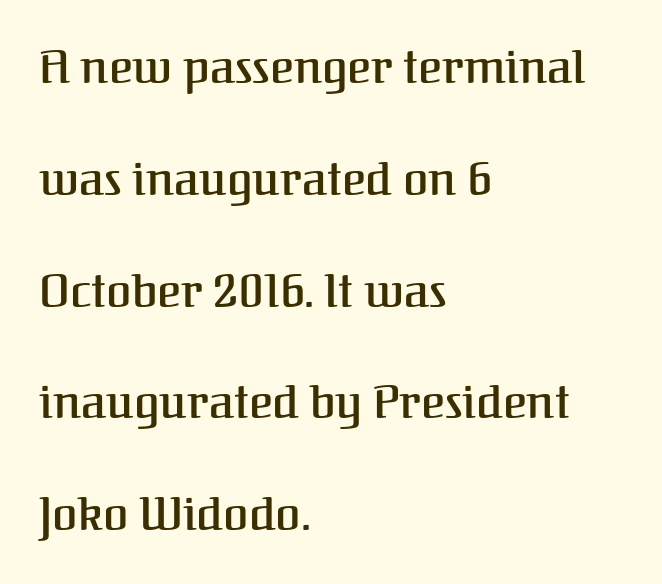
The image shows 46 px semibold serif type, upright; set left-aligned, loose line spacing (2.43x), normal letter spacing, not underlined; medium stroke contrast and a medium x-height.
